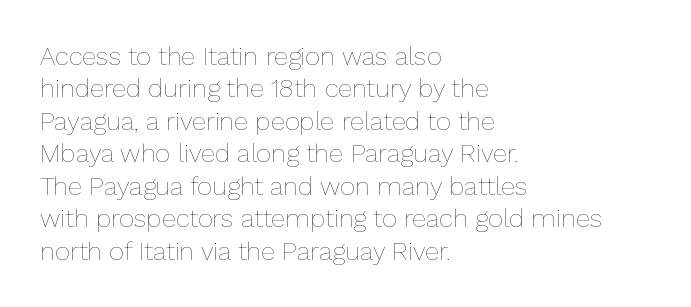
Q: Is the text bold? A: No.
Q: Is the text italic (slanted)? A: No, it is upright.
Q: Is the text underlined? A: No.
Q: How is the paragraph aligned? A: Left-aligned.
Q: Is the spacing between letters normal or unusually wide? A: Normal.
Q: Is the spacing between lines tight, normal or loose? A: Normal.
